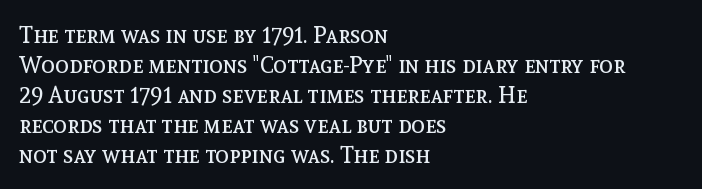
{"italic": "no", "bold": "no", "underline": "no", "align": "left", "line_spacing": "normal", "line_spacing_ratio": 1.3, "letter_spacing": "normal", "letter_spacing_em": 0.0, "glyph_px": 23}
